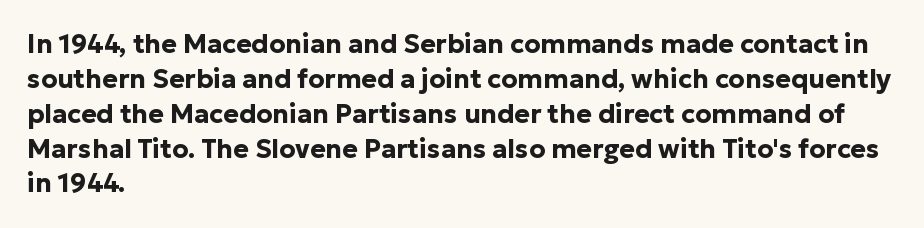
The image shows 26 px bold type, upright; set left-aligned, normal line spacing (1.34x), normal letter spacing, not underlined.
